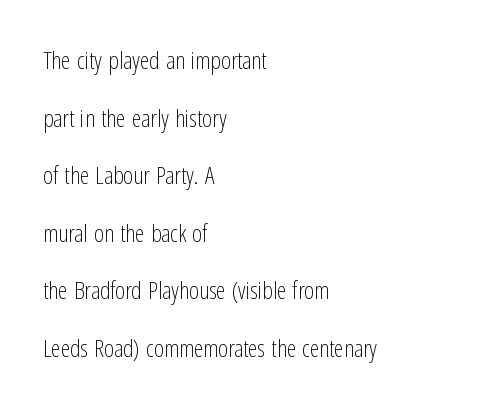
{"italic": "no", "bold": "no", "underline": "no", "align": "left", "line_spacing": "loose", "line_spacing_ratio": 2.4, "letter_spacing": "normal", "letter_spacing_em": 0.0, "glyph_px": 24}
